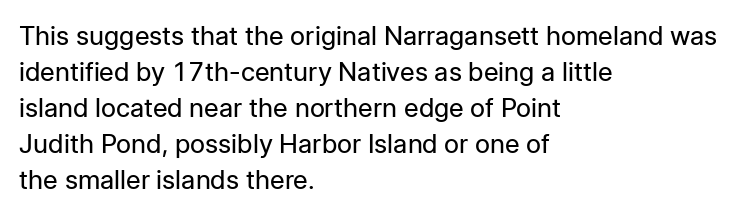
The image shows 26 px text type, upright; set left-aligned, normal line spacing (1.38x), normal letter spacing, not underlined.
